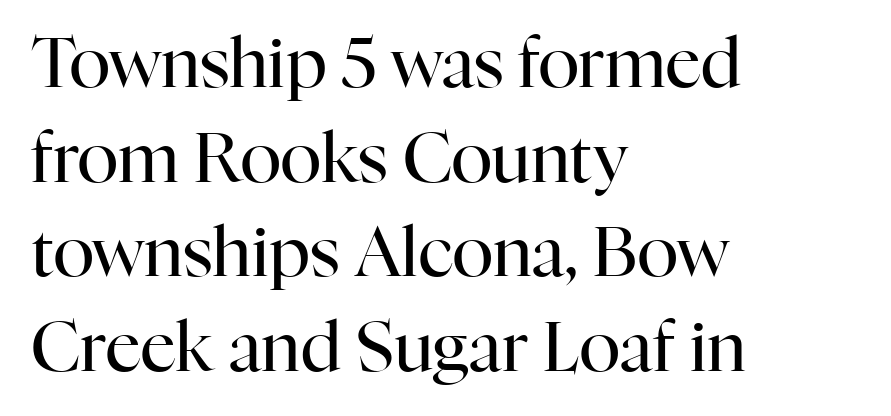
Words appear dense and cohesive because spacing is normal. Every row of glyphs begins at an identical x-position on the left. Spacing verdict: proportional, widths tailored to each character. The designer went with a serif here, giving each stem small feet. The font is comparable to plain body text, perhaps lighter. Compared with typical paragraphs, the rows here are spaced about the same.
